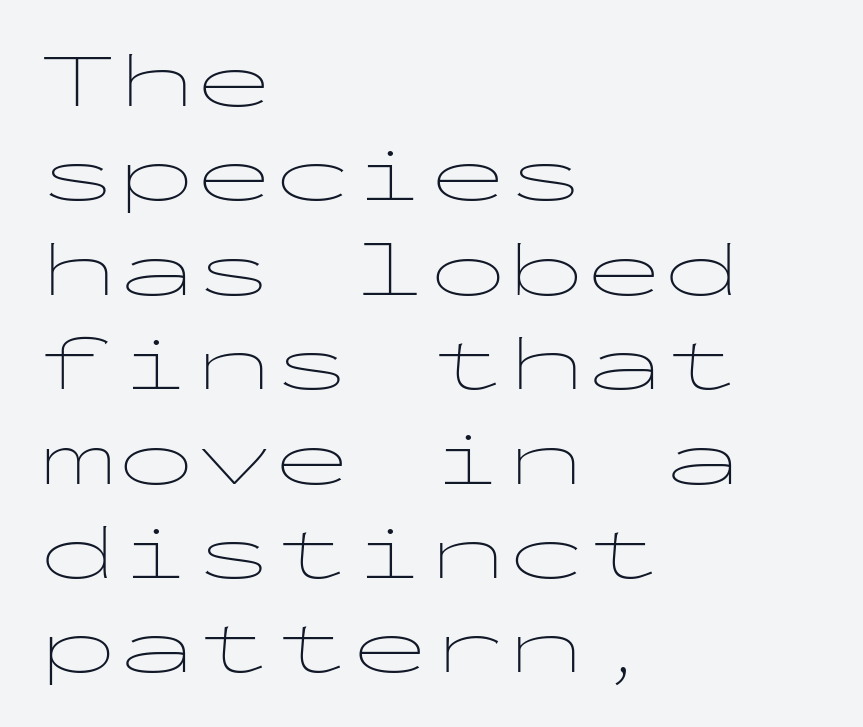
{"serif": "no", "italic": "no", "bold": "no", "weight": "thin", "width": "wide", "stroke_contrast": "low", "x_height": "medium", "monospaced": "yes", "underline": "no", "align": "left", "line_spacing_ratio": 1.21, "letter_spacing": "normal", "letter_spacing_em": 0.0, "glyph_px": 78}
